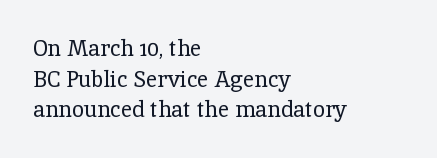
Q: Is the text bold? A: No.
Q: Is the text italic (slanted)? A: No, it is upright.
Q: Is the text underlined? A: No.
Q: How is the paragraph aligned? A: Left-aligned.
Q: Is the spacing between letters normal or unusually wide? A: Normal.
Q: Is the spacing between lines tight, normal or loose? A: Normal.
